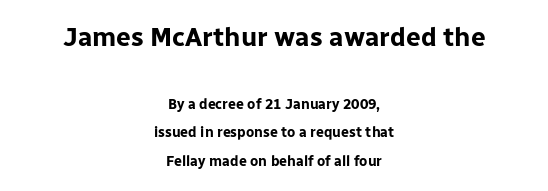
Q: Is the text bold? A: Yes.
Q: Is the text italic (slanted)? A: No, it is upright.
Q: Is the text underlined? A: No.
Q: How is the paragraph aligned? A: Centered.
Q: Is the spacing between letters normal or unusually wide? A: Normal.
Q: Is the spacing between lines tight, normal or loose? A: Loose.
Q: Which block of text is set in a larger size, the first (top) or the second (bottom)? A: The first (top) one.
